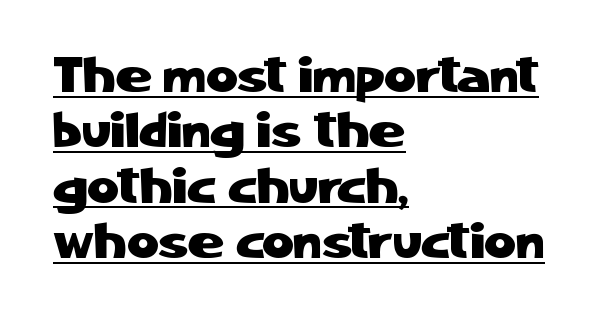
{"serif": "no", "italic": "no", "width": "normal", "stroke_contrast": "low", "x_height": "medium", "monospaced": "no", "underline": "yes", "align": "left", "line_spacing": "tight", "line_spacing_ratio": 1.13, "letter_spacing": "normal", "letter_spacing_em": 0.0, "glyph_px": 49}
